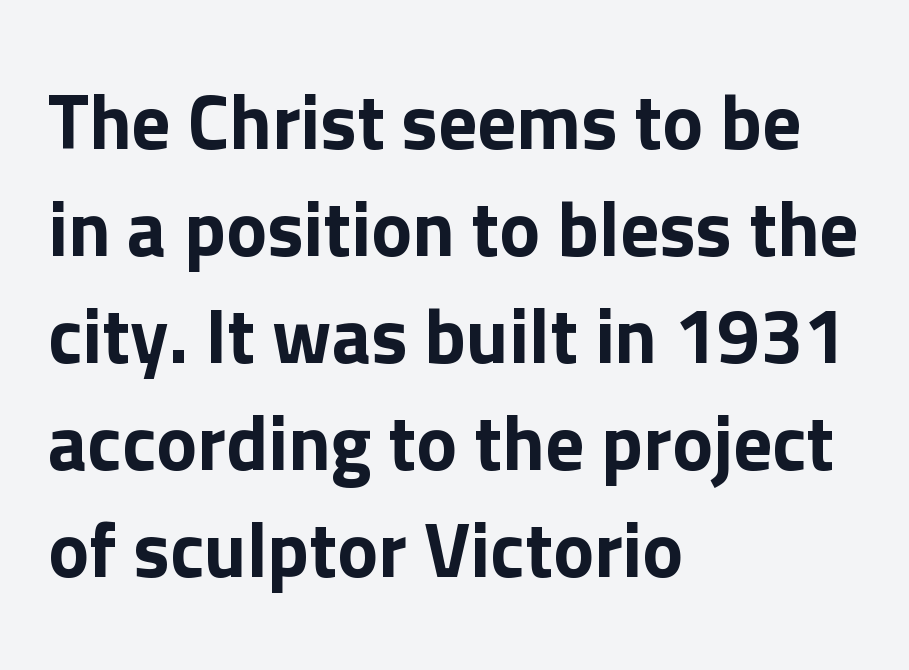
This rendering employs a face without finishing strokes, i.e., a sans-serif. The lines in this sample share a left origin and differ only in where they stop. The font's upright variant was chosen for this text. Descenders are the only things crossing below the line. Varying glyph widths throughout — classic text-font behaviour. Nothing unusual about the tracking: characters are spaced as the font intends.
